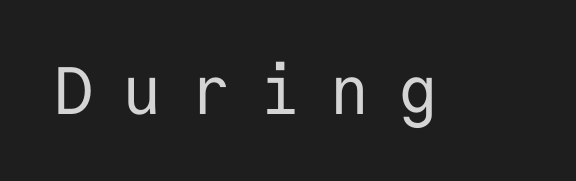
Q: Is the text bold? A: No.
Q: Is the text italic (slanted)? A: No, it is upright.
Q: Is the typeface a serif or a sans-serif typeface? A: Sans-serif.
Q: Is the text underlined? A: No.
Q: Is the spacing between letters normal or unusually wide? A: Unusually wide.
Q: Width (condensed, normal, or wide)? A: Normal.
Q: Stroke contrast? A: Low.
Q: x-height? A: Medium.
Q: Monospaced? A: Yes.
